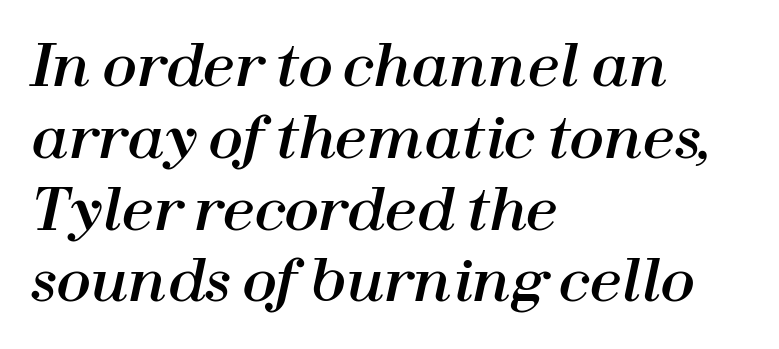
The image shows 57 px text type, italic (leaning right); set left-aligned, normal line spacing (1.26x), normal letter spacing, not underlined; high stroke contrast and a medium x-height.
